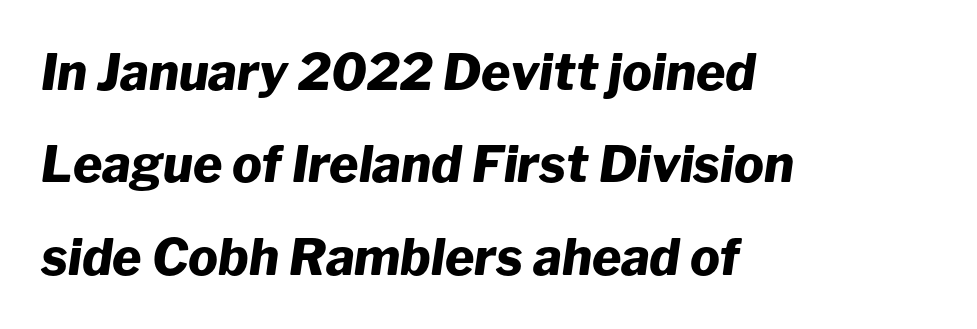
{"italic": "yes", "lean": "right", "slant_degrees": 8, "bold": "yes", "weight": "heavy", "width": "normal", "stroke_contrast": "low", "x_height": "medium", "monospaced": "no", "underline": "no", "align": "left", "line_spacing_ratio": 1.85, "letter_spacing": "normal", "letter_spacing_em": 0.0, "glyph_px": 50}
